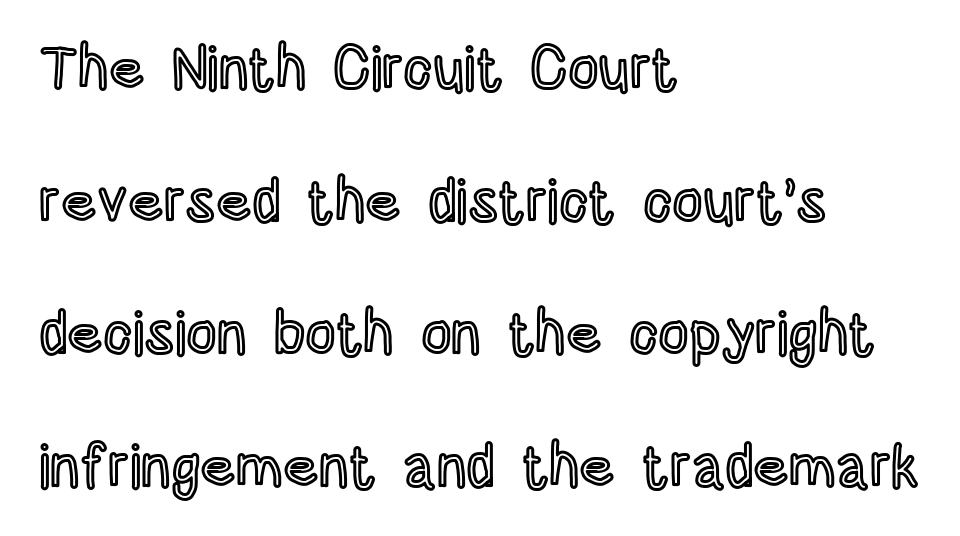
{"italic": "no", "width": "condensed", "x_height": "large", "monospaced": "no", "underline": "no", "align": "left", "line_spacing": "loose", "line_spacing_ratio": 2.21, "letter_spacing": "normal", "letter_spacing_em": 0.0, "glyph_px": 60}
